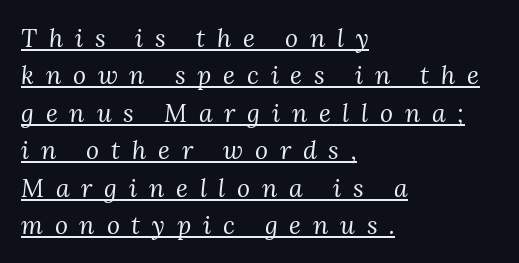
Q: Is the text bold? A: No.
Q: Is the text italic (slanted)? A: Yes, it leans right by about 3 degrees.
Q: Is the text underlined? A: Yes.
Q: How is the paragraph aligned? A: Left-aligned.
Q: Is the spacing between letters normal or unusually wide? A: Unusually wide.
Q: Is the spacing between lines tight, normal or loose? A: Normal.
